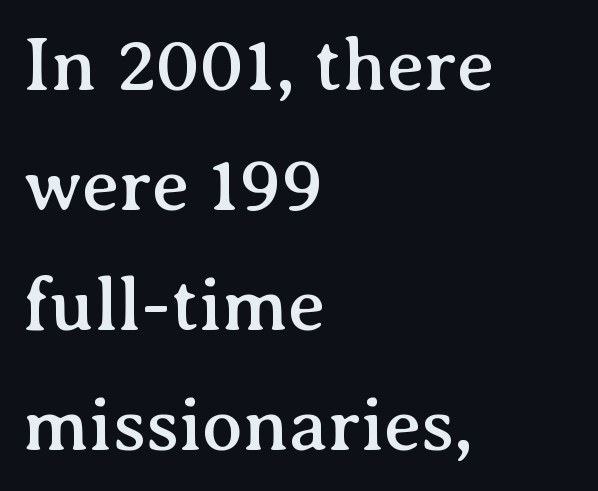
Q: Is the text italic (slanted)? A: No, it is upright.
Q: Is the typeface a serif or a sans-serif typeface? A: Serif.
Q: Is the text underlined? A: No.
Q: How is the paragraph aligned? A: Left-aligned.
Q: Is the spacing between letters normal or unusually wide? A: Normal.
Q: Is the spacing between lines tight, normal or loose? A: Normal.
Q: Width (condensed, normal, or wide)? A: Normal.
Q: Stroke contrast? A: Medium.
Q: x-height? A: Medium.
Q: Monospaced? A: No.
